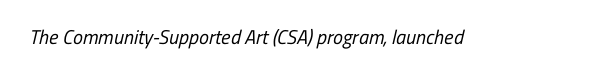
Think standard paragraph weight, or any step lighter than that. Spacing between characters is what you'd get straight out of the box. The space directly below the letters is spotless.
